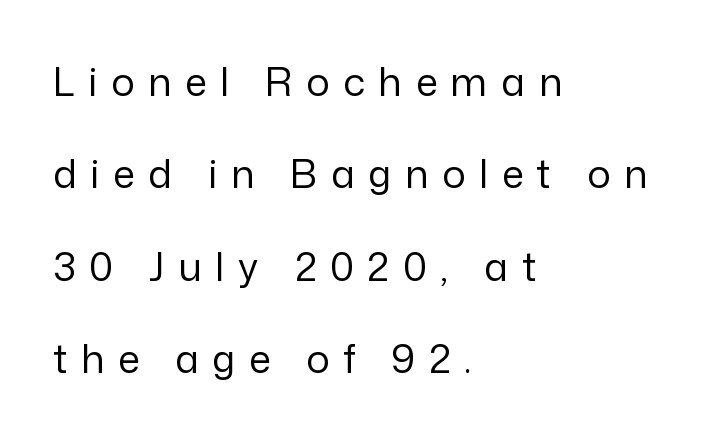
Q: Is the text bold? A: No.
Q: Is the text italic (slanted)? A: No, it is upright.
Q: Is the typeface a serif or a sans-serif typeface? A: Sans-serif.
Q: Is the text underlined? A: No.
Q: How is the paragraph aligned? A: Left-aligned.
Q: Is the spacing between letters normal or unusually wide? A: Unusually wide.
Q: Is the spacing between lines tight, normal or loose? A: Loose.
Q: Width (condensed, normal, or wide)? A: Normal.
Q: Stroke contrast? A: Low.
Q: x-height? A: Medium.
Q: Monospaced? A: No.
